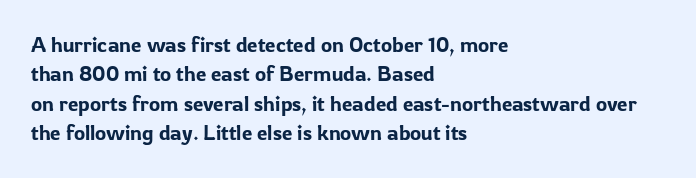
The image shows 21 px text type, upright; set left-aligned, normal line spacing (1.4x), normal letter spacing, not underlined.
